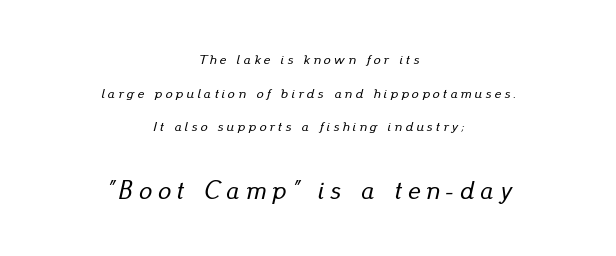
Q: Is the text italic (slanted)? A: Yes, it leans right by about 13 degrees.
Q: Is the text underlined? A: No.
Q: How is the paragraph aligned? A: Centered.
Q: Is the spacing between letters normal or unusually wide? A: Unusually wide.
Q: Is the spacing between lines tight, normal or loose? A: Loose.
Q: Which block of text is set in a larger size, the first (top) or the second (bottom)? A: The second (bottom) one.
